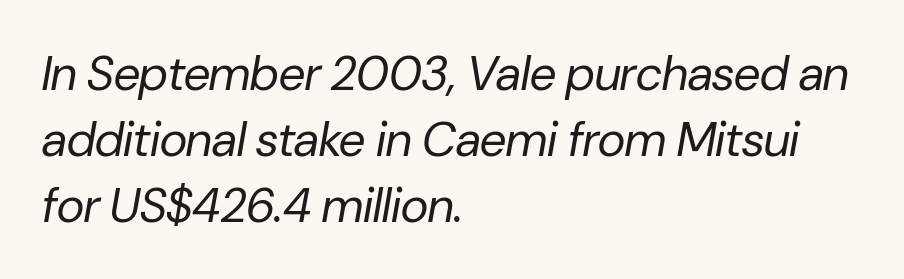
Does extra space separate the letters? No, they use regular spacing. Quick note: underline off. Bold? No — there's no thickening of the strokes. How would I describe the line gaps? Plain and ordinary. The specimen reads as italic at a glance.
